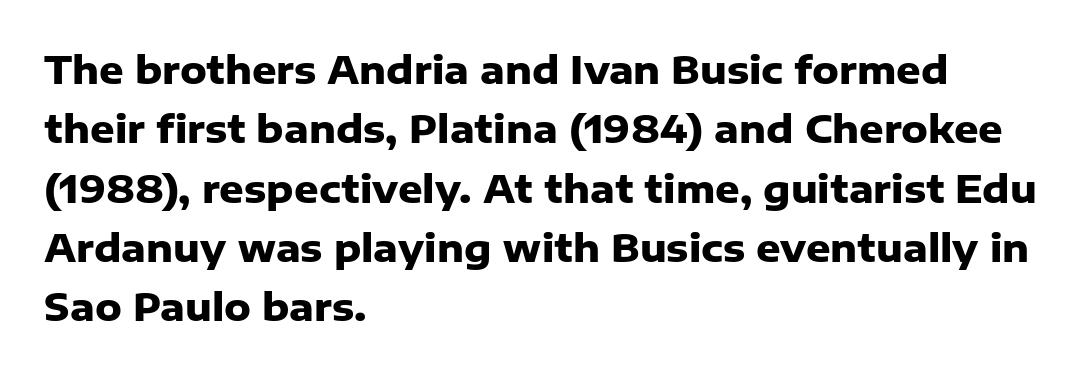
{"serif": "no", "italic": "no", "bold": "yes", "weight": "heavy", "width": "normal", "stroke_contrast": "low", "x_height": "medium", "monospaced": "no", "underline": "no", "align": "left", "line_spacing": "normal", "line_spacing_ratio": 1.56, "letter_spacing": "normal", "letter_spacing_em": 0.0, "glyph_px": 38}
